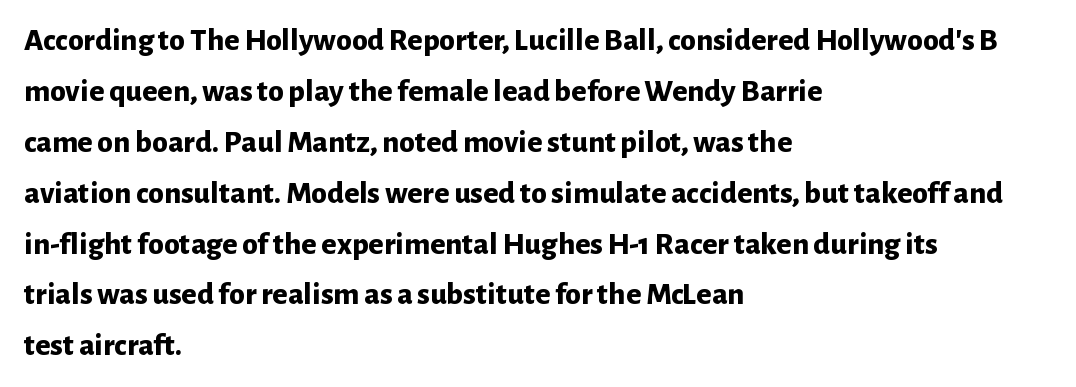
Q: Is the text bold? A: Yes.
Q: Is the text italic (slanted)? A: No, it is upright.
Q: Is the typeface a serif or a sans-serif typeface? A: Sans-serif.
Q: Is the text underlined? A: No.
Q: How is the paragraph aligned? A: Left-aligned.
Q: Is the spacing between letters normal or unusually wide? A: Normal.
Q: Is the spacing between lines tight, normal or loose? A: Normal.
Q: Width (condensed, normal, or wide)? A: Normal.
Q: Stroke contrast? A: Low.
Q: x-height? A: Medium.
Q: Monospaced? A: No.
